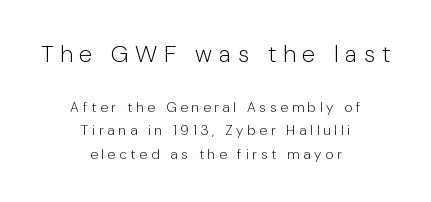
These lines have a slow, spaced-out rhythm from letter to letter. The letterforms sit at book weight or below. Evenly set lines give the paragraph a standard silhouette. Size contrast runs from large at the top to small at the bottom.
